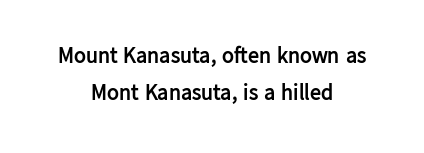
Q: Is the text bold? A: Yes.
Q: Is the text italic (slanted)? A: No, it is upright.
Q: Is the text underlined? A: No.
Q: How is the paragraph aligned? A: Centered.
Q: Is the spacing between letters normal or unusually wide? A: Normal.
Q: Is the spacing between lines tight, normal or loose? A: Normal.
